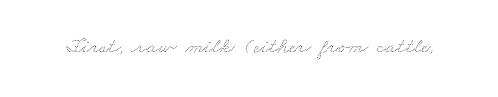
The image shows 22 px text type; set normal letter spacing, not underlined.
